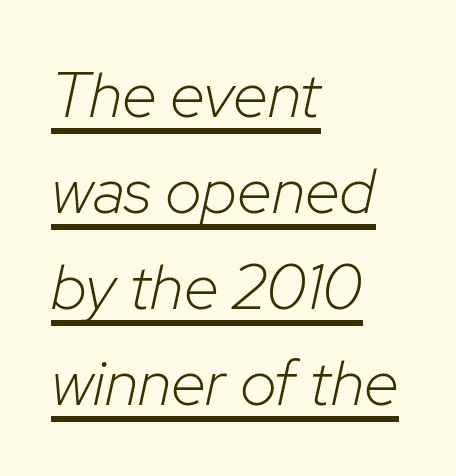
Compared with a typical body face, this is equally light or lighter still. Summary of vertical rhythm: regular, with standard interline spacing. This sample is left-justified, so line endings fall wherever the words run out. The axis of the letterforms is tilted away from vertical. Looks like someone drew a line under every word here.
